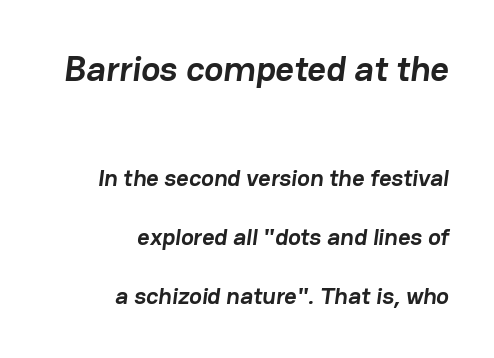
Q: Is the text bold? A: Yes.
Q: Is the typeface a serif or a sans-serif typeface? A: Sans-serif.
Q: Is the text underlined? A: No.
Q: How is the paragraph aligned? A: Right-aligned.
Q: Is the spacing between letters normal or unusually wide? A: Normal.
Q: Is the spacing between lines tight, normal or loose? A: Loose.
Q: Which block of text is set in a larger size, the first (top) or the second (bottom)? A: The first (top) one.
Q: Width (condensed, normal, or wide)? A: Normal.
Q: Stroke contrast? A: Low.
Q: x-height? A: Medium.
Q: Monospaced? A: No.
